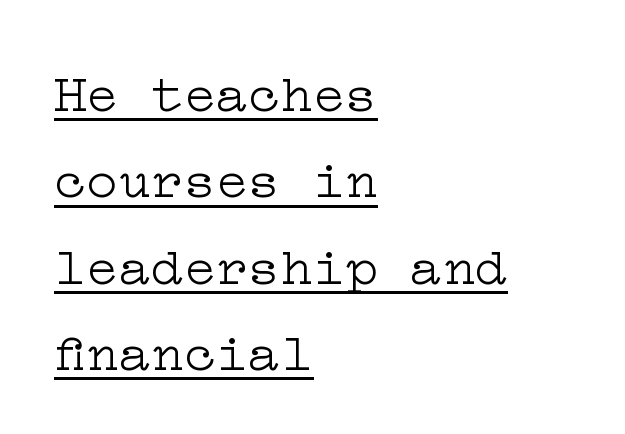
The image shows 54 px light, wide serif type, upright; set left-aligned, normal line spacing (1.6x), normal letter spacing, underlined; low stroke contrast and a medium x-height.
